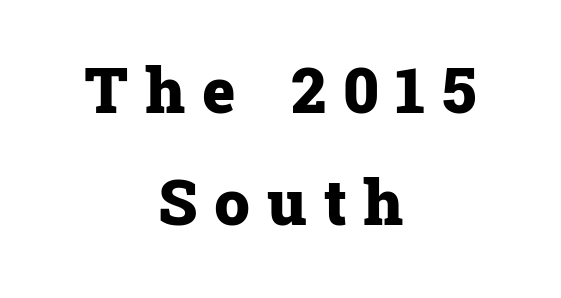
The image shows 63 px heavy serif type, upright; set centered, line spacing 1.77x, unusually wide letter spacing (+0.27 em), not underlined; low stroke contrast and a medium x-height.
